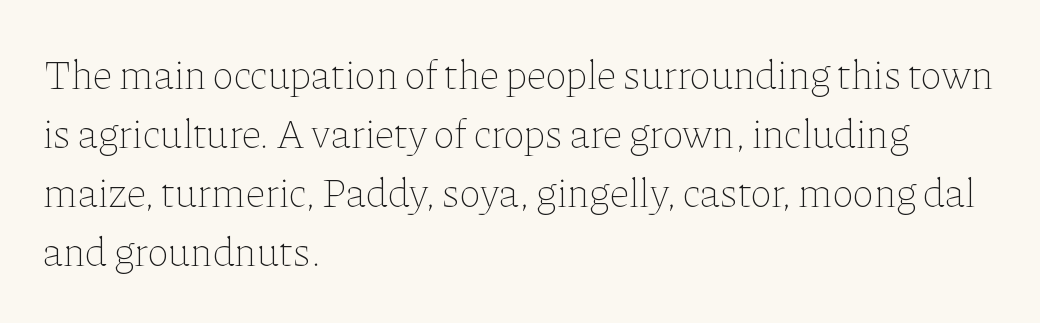
{"italic": "no", "bold": "no", "weight": "thin", "width": "normal", "stroke_contrast": "low", "x_height": "medium", "monospaced": "no", "underline": "no", "align": "left", "line_spacing": "normal", "line_spacing_ratio": 1.44, "letter_spacing": "normal", "letter_spacing_em": 0.0, "glyph_px": 41}
